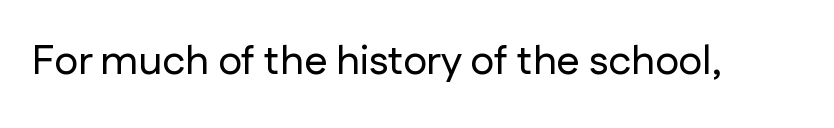
The image shows 41 px sans-serif type, upright; set normal letter spacing, not underlined; low stroke contrast and a medium x-height.
